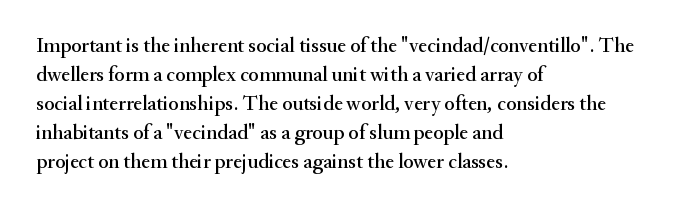
The image shows 21 px text type, upright; set left-aligned, normal line spacing (1.38x), normal letter spacing, not underlined.
